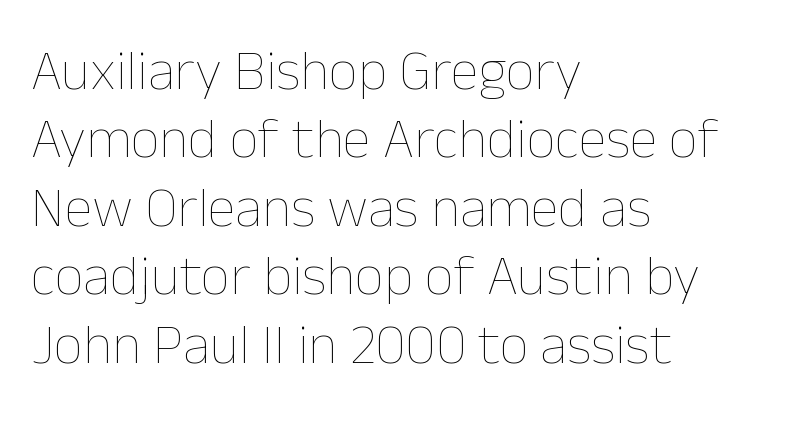
{"italic": "no", "bold": "no", "weight": "thin", "width": "normal", "stroke_contrast": "low", "x_height": "medium", "monospaced": "no", "underline": "no", "align": "left", "line_spacing_ratio": 1.2, "letter_spacing": "normal", "letter_spacing_em": 0.0, "glyph_px": 57}
